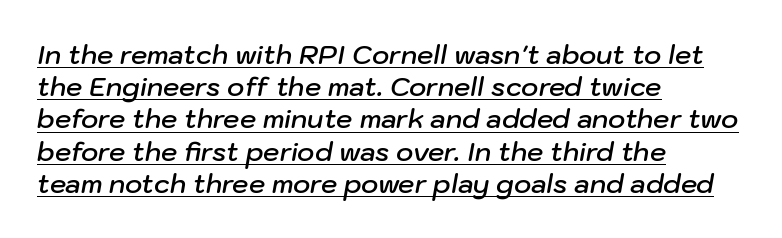
{"italic": "yes", "lean": "right", "slant_degrees": 10, "bold": "semi", "underline": "yes", "align": "left", "line_spacing_ratio": 1.24, "letter_spacing": "normal", "letter_spacing_em": 0.0, "glyph_px": 26}
